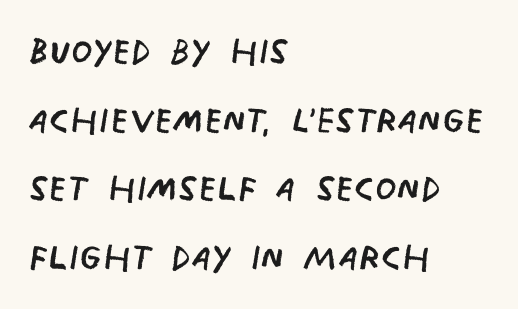
{"serif": "no", "bold": "no", "weight": "regular", "width": "condensed", "stroke_contrast": "low", "x_height": "large", "monospaced": "no", "underline": "no", "align": "left", "line_spacing": "normal", "line_spacing_ratio": 1.4, "letter_spacing": "normal", "letter_spacing_em": 0.0, "glyph_px": 49}
